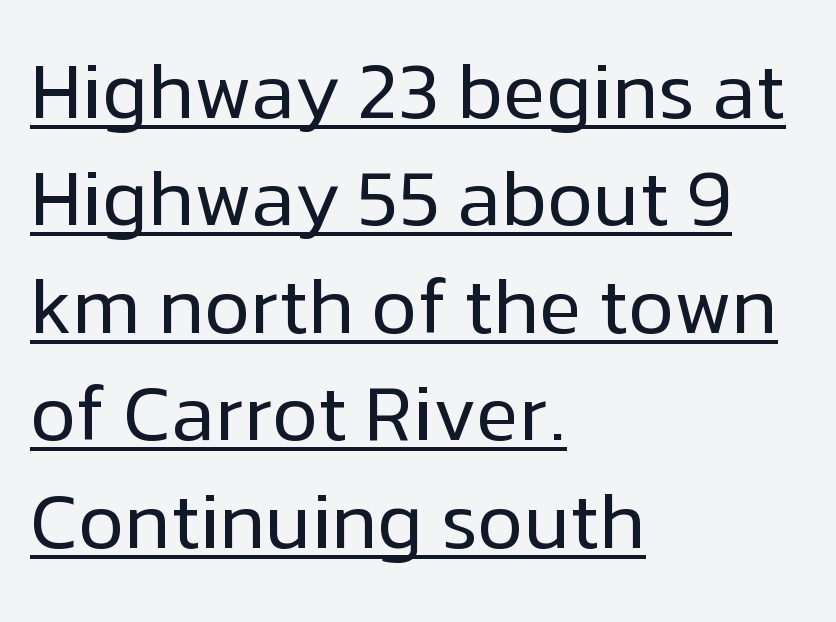
{"serif": "no", "italic": "no", "bold": "no", "weight": "regular", "width": "normal", "stroke_contrast": "low", "x_height": "medium", "monospaced": "no", "underline": "yes", "align": "left", "line_spacing": "normal", "line_spacing_ratio": 1.36, "letter_spacing": "normal", "letter_spacing_em": 0.0, "glyph_px": 79}
